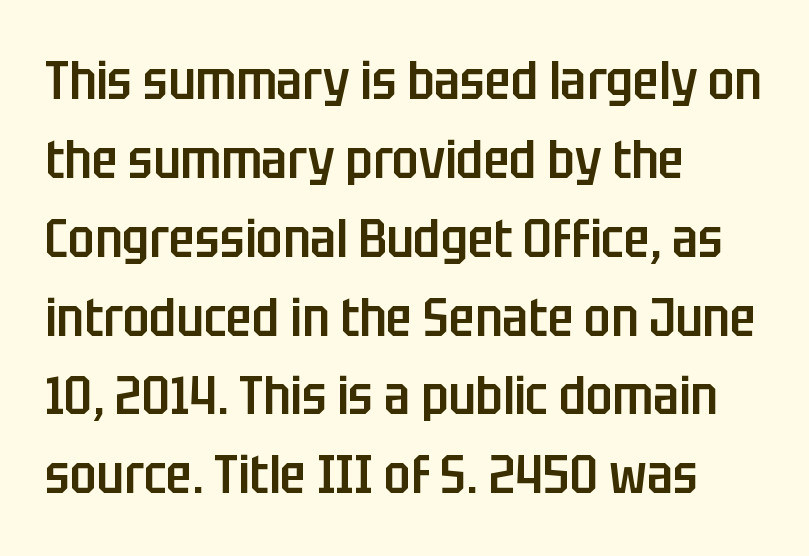
Lines of text with bare space underneath. Type style note: lacks serifs. Nope, not italic — everything's standing straight. The rows are spaced the way most documents space them.
